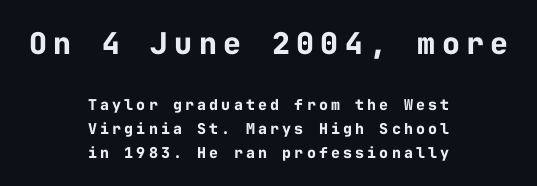
Q: Is the text bold? A: Yes.
Q: Is the text italic (slanted)? A: No, it is upright.
Q: Is the typeface a serif or a sans-serif typeface? A: Sans-serif.
Q: Is the text underlined? A: No.
Q: How is the paragraph aligned? A: Centered.
Q: Is the spacing between letters normal or unusually wide? A: Unusually wide.
Q: Is the spacing between lines tight, normal or loose? A: Normal.
Q: Which block of text is set in a larger size, the first (top) or the second (bottom)? A: The first (top) one.
Q: Width (condensed, normal, or wide)? A: Normal.
Q: Stroke contrast? A: Low.
Q: x-height? A: Medium.
Q: Monospaced? A: Yes.
